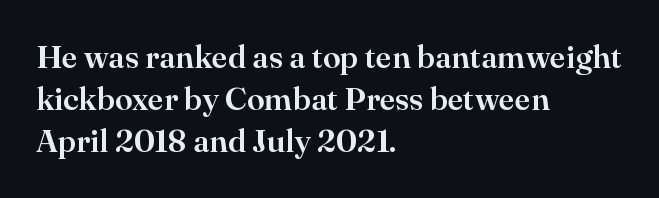
Q: Is the text italic (slanted)? A: No, it is upright.
Q: Is the typeface a serif or a sans-serif typeface? A: Serif.
Q: Is the text underlined? A: No.
Q: How is the paragraph aligned? A: Left-aligned.
Q: Is the spacing between letters normal or unusually wide? A: Normal.
Q: Is the spacing between lines tight, normal or loose? A: Normal.
Q: Width (condensed, normal, or wide)? A: Normal.
Q: Stroke contrast? A: High.
Q: x-height? A: Small.
Q: Monospaced? A: No.
